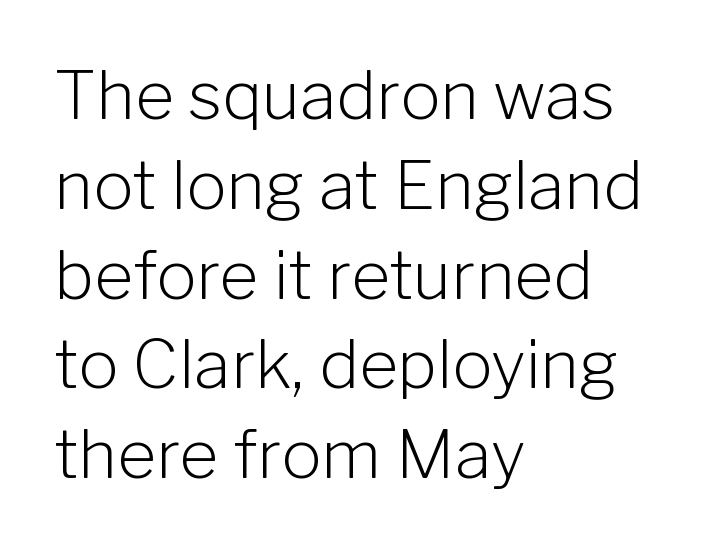
Q: Is the text bold? A: No.
Q: Is the text italic (slanted)? A: No, it is upright.
Q: Is the typeface a serif or a sans-serif typeface? A: Sans-serif.
Q: Is the text underlined? A: No.
Q: How is the paragraph aligned? A: Left-aligned.
Q: Is the spacing between letters normal or unusually wide? A: Normal.
Q: Is the spacing between lines tight, normal or loose? A: Normal.
Q: Width (condensed, normal, or wide)? A: Normal.
Q: Stroke contrast? A: Low.
Q: x-height? A: Medium.
Q: Monospaced? A: No.
